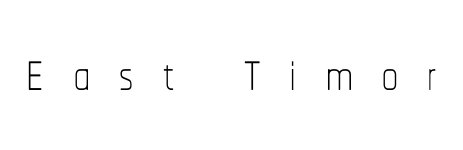
The image shows 71 px thin, condensed type, upright; set unusually wide letter spacing (+0.39 em), not underlined; low stroke contrast and a medium x-height.
